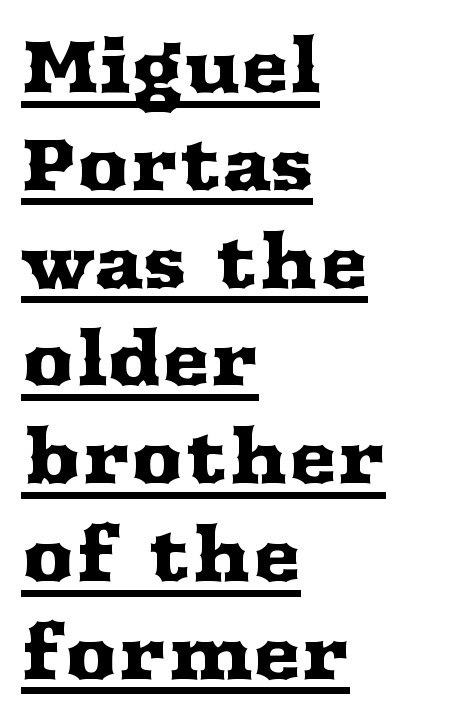
{"serif": "yes", "italic": "no", "width": "wide", "stroke_contrast": "medium", "x_height": "medium", "monospaced": "no", "underline": "yes", "align": "left", "line_spacing": "normal", "line_spacing_ratio": 1.34, "letter_spacing": "normal", "letter_spacing_em": 0.0, "glyph_px": 73}
